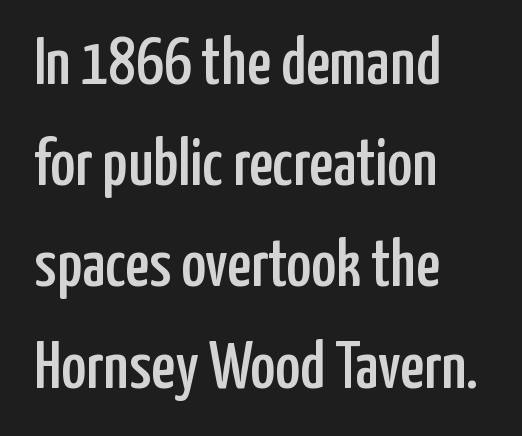
The rag falls on the right side of this text block. The line texture is even and compact thanks to regular tracking. Think of a printed novel: that variable character pitch is what you see here. The rendering uses a moderate line-height, typical for paragraphs. The area under the type is left untouched.
